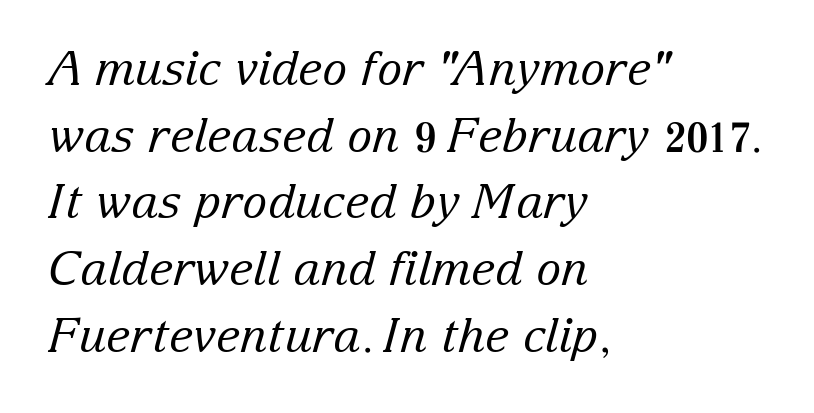
{"serif": "yes", "italic": "yes", "lean": "right", "slant_degrees": 15, "bold": "no", "weight": "regular", "width": "normal", "stroke_contrast": "low", "x_height": "medium", "monospaced": "no", "underline": "no", "align": "left", "line_spacing": "normal", "line_spacing_ratio": 1.42, "letter_spacing": "normal", "letter_spacing_em": 0.0, "glyph_px": 47}
